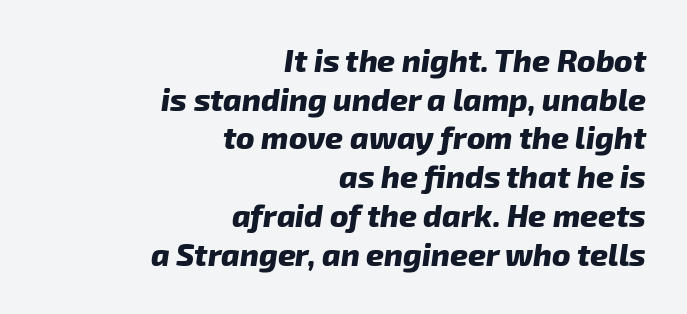
The image shows 31 px heavy type, italic (leaning right); set right-aligned, normal line spacing (1.25x), normal letter spacing, not underlined; low stroke contrast and a medium x-height.
